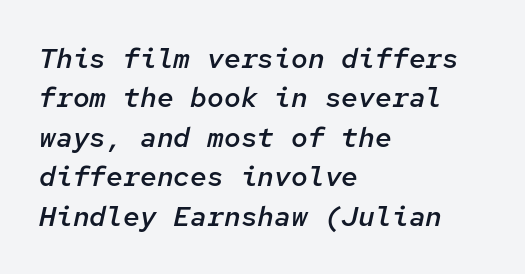
The rendering applies a slant to the glyphs. The area under the type is left untouched. Successive baselines arrive at the customary interval. The gaps between neighbouring characters are ordinary and unremarkable.
